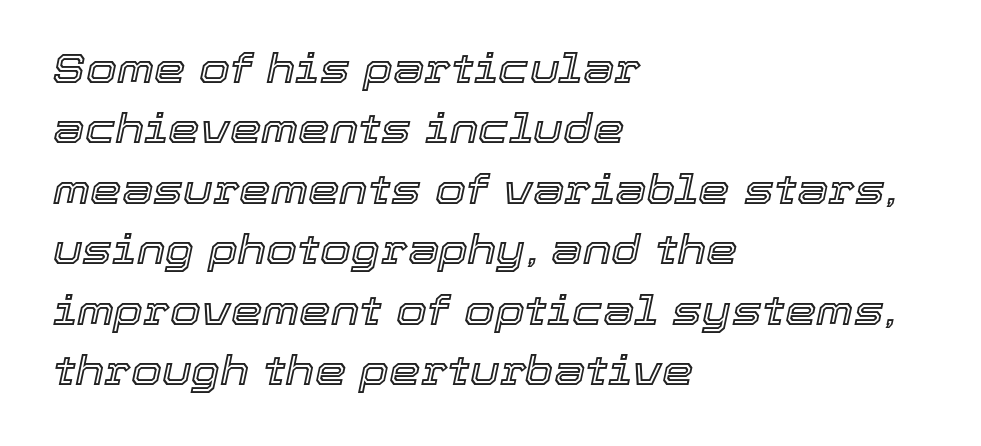
Note the varied advance widths — an 'i' is clearly narrower than an 'm'. The letterforms sit shoulder to shoulder at normal distance. Leading: standard. Compared with a centered layout, this one pins lines to the left instead. The passage shown leans; its letterforms are oblique.
